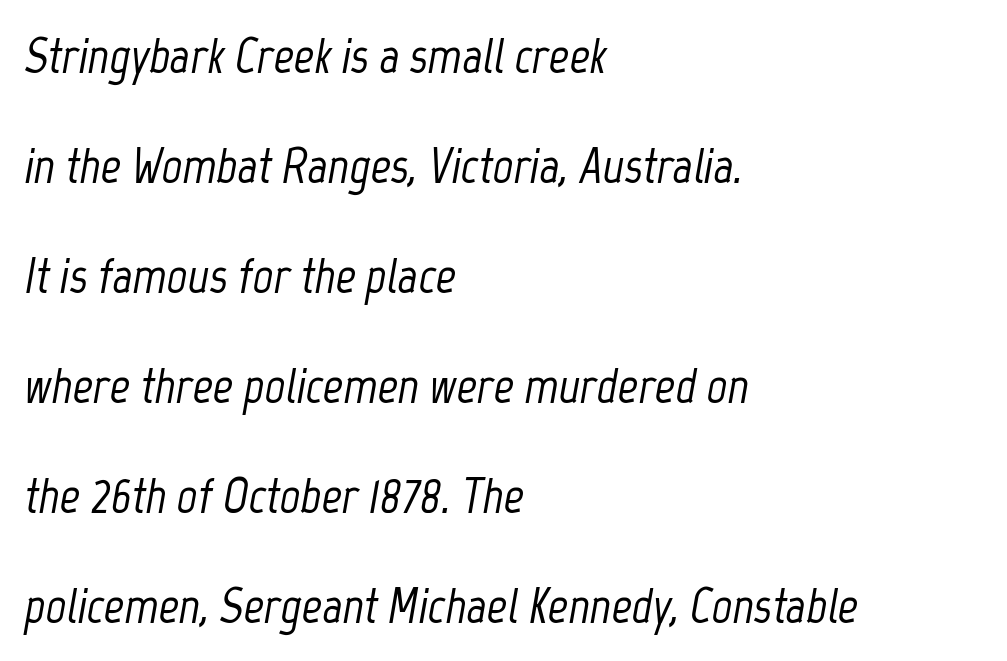
Q: Is the text italic (slanted)? A: Yes, it leans right by about 12 degrees.
Q: Is the text underlined? A: No.
Q: How is the paragraph aligned? A: Left-aligned.
Q: Is the spacing between letters normal or unusually wide? A: Normal.
Q: Is the spacing between lines tight, normal or loose? A: Loose.
Q: Width (condensed, normal, or wide)? A: Condensed.
Q: Stroke contrast? A: Low.
Q: x-height? A: Medium.
Q: Monospaced? A: No.
